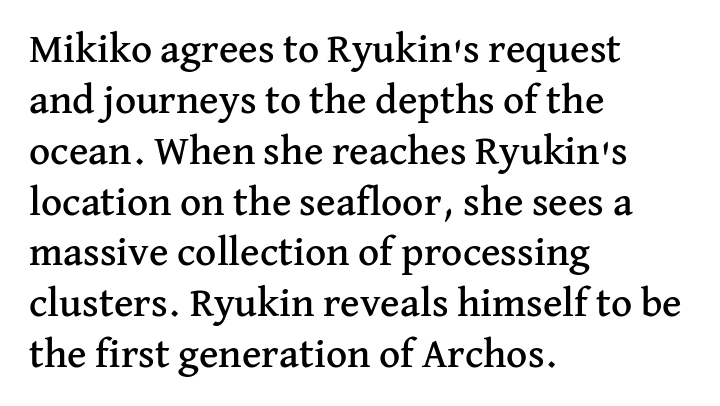
Serifs: yes, visible at the terminals of the letterforms. The rendering uses natural spacing where letterforms have individual widths. Which margin do the lines hug? The left one — the right edge is uneven. Characters follow at the spacing the type designer built in. Italic: no, the glyphs are upright roman. Has an underline been added? It has not.
